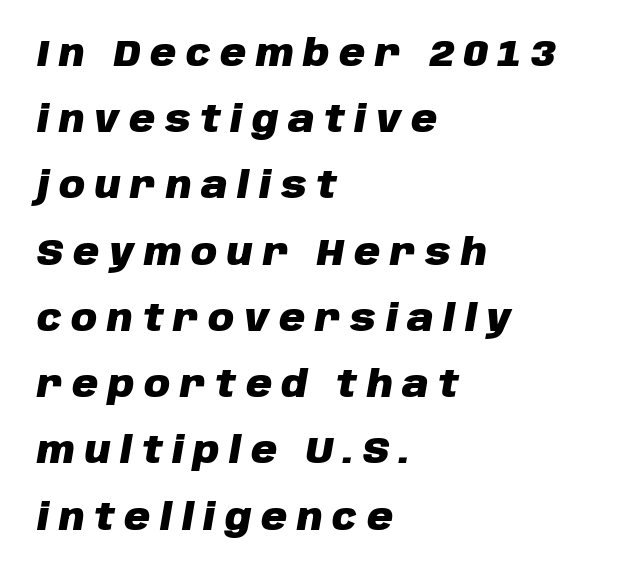
{"italic": "yes", "lean": "right", "slant_degrees": 10, "bold": "yes", "weight": "heavy", "width": "normal", "stroke_contrast": "low", "x_height": "large", "monospaced": "no", "underline": "no", "align": "left", "line_spacing_ratio": 1.84, "letter_spacing": "wide", "letter_spacing_em": 0.27, "glyph_px": 36}
